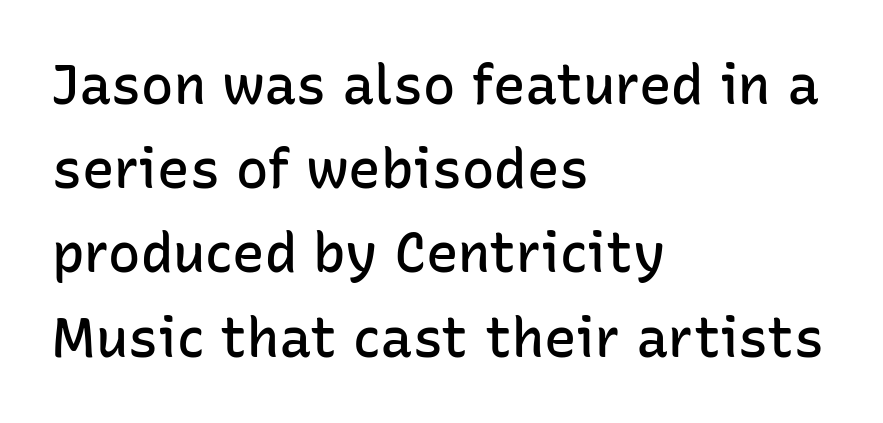
The paragraph shown leans on its left margin. Caption: standard tracking, unaltered. Its strokes are somewhat broadened, the hallmark of semibold type. The letters stand upright; this is a roman face. A sans-serif font was chosen for this passage. A typesetter would call this leading conventional body-copy spacing.
